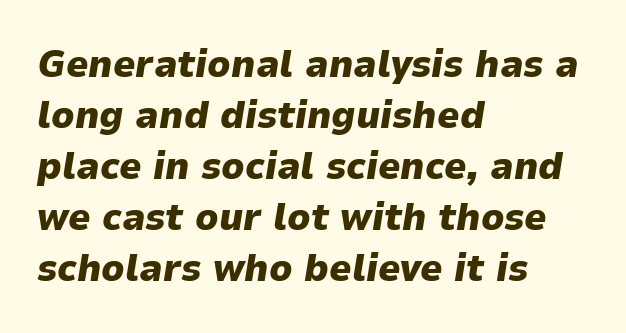
{"italic": "yes", "lean": "right", "slant_degrees": 9, "bold": "yes", "weight": "heavy", "width": "normal", "stroke_contrast": "low", "x_height": "medium", "monospaced": "no", "underline": "no", "align": "left", "line_spacing": "normal", "line_spacing_ratio": 1.31, "letter_spacing": "normal", "letter_spacing_em": 0.0, "glyph_px": 39}
